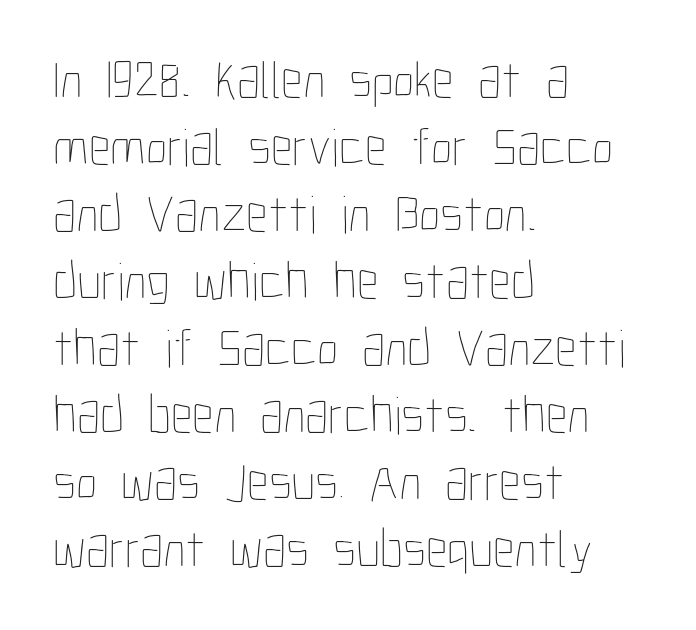
Q: Is the text bold? A: No.
Q: Is the text italic (slanted)? A: No, it is upright.
Q: Is the text underlined? A: No.
Q: How is the paragraph aligned? A: Left-aligned.
Q: Is the spacing between letters normal or unusually wide? A: Normal.
Q: Width (condensed, normal, or wide)? A: Condensed.
Q: Stroke contrast? A: Low.
Q: x-height? A: Medium.
Q: Monospaced? A: No.
